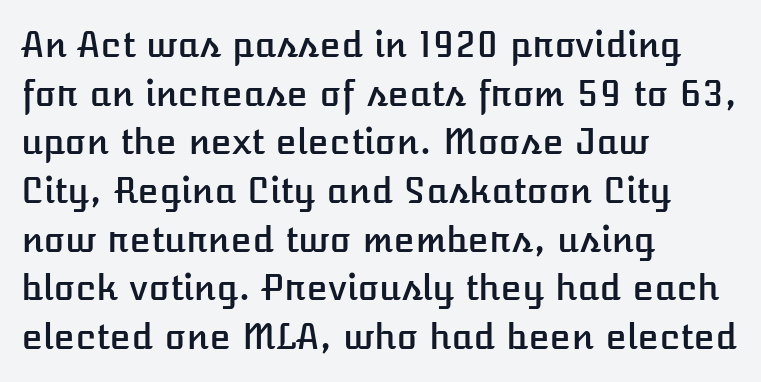
Q: Is the text italic (slanted)? A: No, it is upright.
Q: Is the text underlined? A: No.
Q: How is the paragraph aligned? A: Left-aligned.
Q: Is the spacing between letters normal or unusually wide? A: Normal.
Q: Is the spacing between lines tight, normal or loose? A: Normal.
Q: Width (condensed, normal, or wide)? A: Normal.
Q: Stroke contrast? A: Low.
Q: x-height? A: Medium.
Q: Monospaced? A: No.
